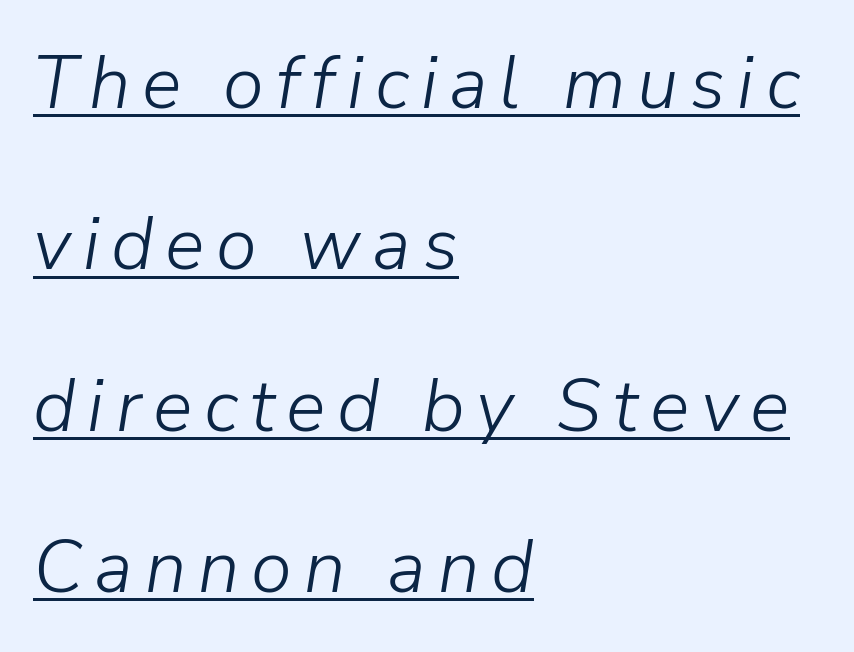
Has an underline been added? It has. Is the block centered? No — it sits flush against the left margin. Unbolded letterforms with no extra heft. A typesetter would call this leading open, well beyond the default.
